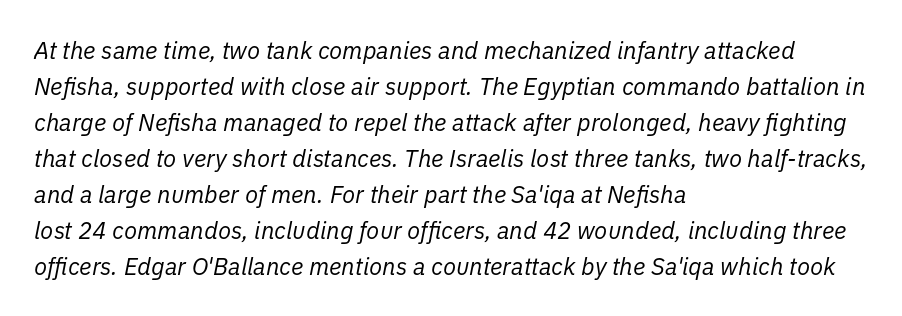
{"italic": "yes", "lean": "right", "slant_degrees": 11, "bold": "no", "underline": "no", "align": "left", "line_spacing": "normal", "line_spacing_ratio": 1.5, "letter_spacing": "normal", "letter_spacing_em": 0.0, "glyph_px": 24}
